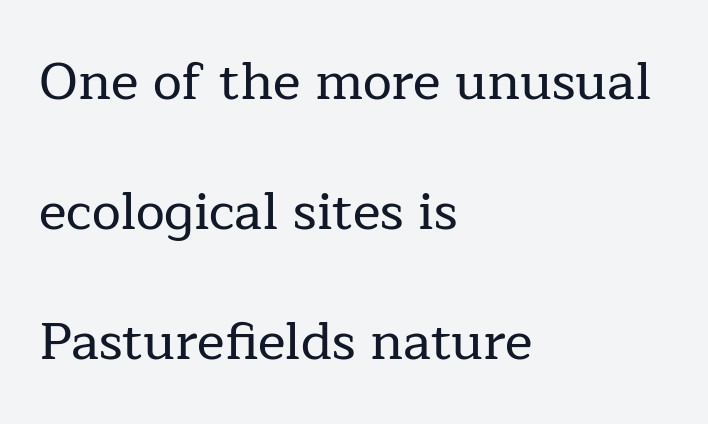
{"serif": "yes", "italic": "no", "width": "normal", "stroke_contrast": "low", "x_height": "medium", "monospaced": "no", "underline": "no", "align": "left", "line_spacing": "loose", "line_spacing_ratio": 2.5, "letter_spacing": "normal", "letter_spacing_em": 0.0, "glyph_px": 52}
